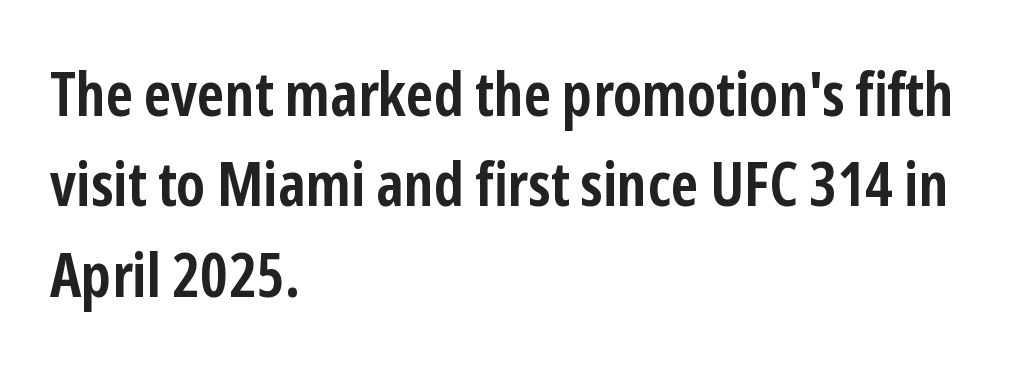
Q: Is the text bold? A: Yes.
Q: Is the text italic (slanted)? A: No, it is upright.
Q: Is the typeface a serif or a sans-serif typeface? A: Sans-serif.
Q: Is the text underlined? A: No.
Q: How is the paragraph aligned? A: Left-aligned.
Q: Is the spacing between letters normal or unusually wide? A: Normal.
Q: Is the spacing between lines tight, normal or loose? A: Normal.
Q: Width (condensed, normal, or wide)? A: Condensed.
Q: Stroke contrast? A: Low.
Q: x-height? A: Medium.
Q: Monospaced? A: No.
